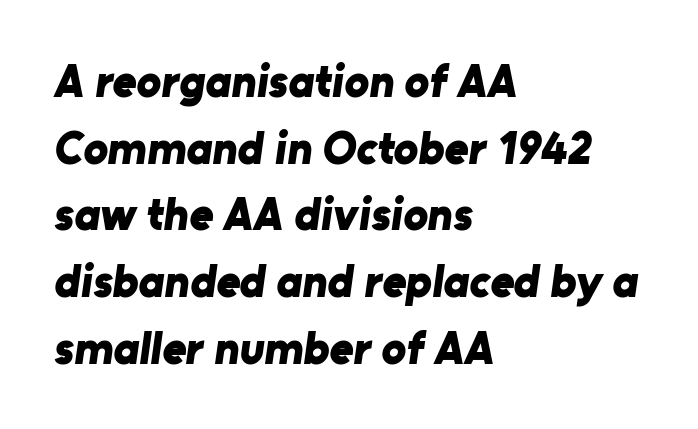
Q: Is the text bold? A: Yes.
Q: Is the typeface a serif or a sans-serif typeface? A: Sans-serif.
Q: Is the text underlined? A: No.
Q: How is the paragraph aligned? A: Left-aligned.
Q: Is the spacing between letters normal or unusually wide? A: Normal.
Q: Is the spacing between lines tight, normal or loose? A: Normal.
Q: Width (condensed, normal, or wide)? A: Normal.
Q: Stroke contrast? A: Low.
Q: x-height? A: Medium.
Q: Monospaced? A: No.
